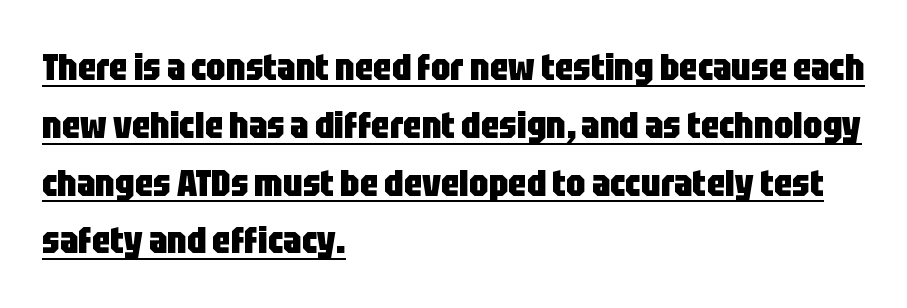
Q: Is the text bold? A: Yes.
Q: Is the text italic (slanted)? A: No, it is upright.
Q: Is the typeface a serif or a sans-serif typeface? A: Sans-serif.
Q: Is the text underlined? A: Yes.
Q: How is the paragraph aligned? A: Left-aligned.
Q: Is the spacing between letters normal or unusually wide? A: Normal.
Q: Is the spacing between lines tight, normal or loose? A: Normal.
Q: Width (condensed, normal, or wide)? A: Condensed.
Q: Stroke contrast? A: Low.
Q: x-height? A: Large.
Q: Monospaced? A: No.
